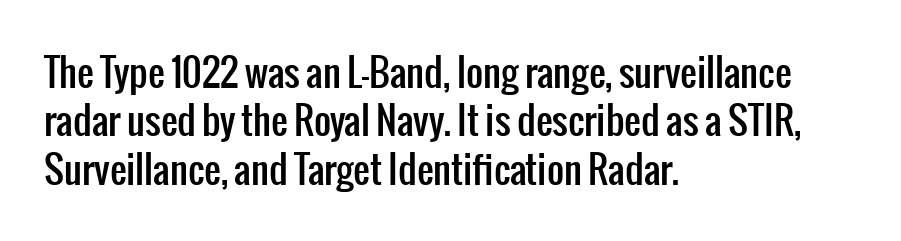
Vertical strokes here are truly vertical. These lines are composed in type without serifs. Here the designer chose a conventional face with non-uniform glyph widths. In terms of letterspacing, this is plain default setting.
